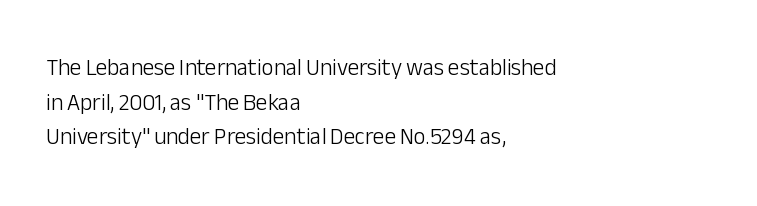
Q: Is the text bold? A: No.
Q: Is the text italic (slanted)? A: No, it is upright.
Q: Is the text underlined? A: No.
Q: How is the paragraph aligned? A: Left-aligned.
Q: Is the spacing between letters normal or unusually wide? A: Normal.
Q: Is the spacing between lines tight, normal or loose? A: Normal.
